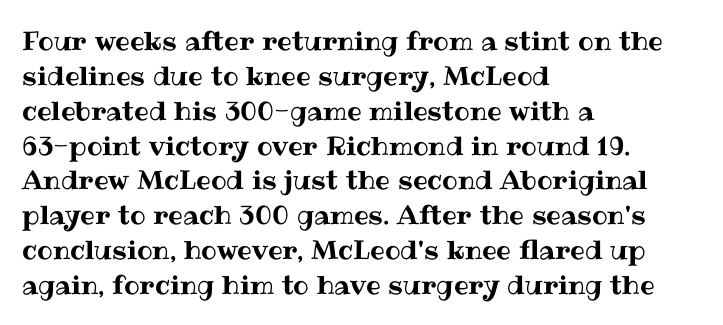
Q: Is the text italic (slanted)? A: No, it is upright.
Q: Is the text underlined? A: No.
Q: How is the paragraph aligned? A: Left-aligned.
Q: Is the spacing between letters normal or unusually wide? A: Normal.
Q: Is the spacing between lines tight, normal or loose? A: Normal.
